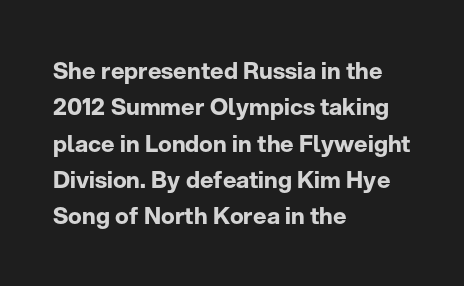
{"italic": "no", "bold": "yes", "underline": "no", "align": "left", "line_spacing": "normal", "line_spacing_ratio": 1.58, "letter_spacing": "normal", "letter_spacing_em": 0.0, "glyph_px": 23}
